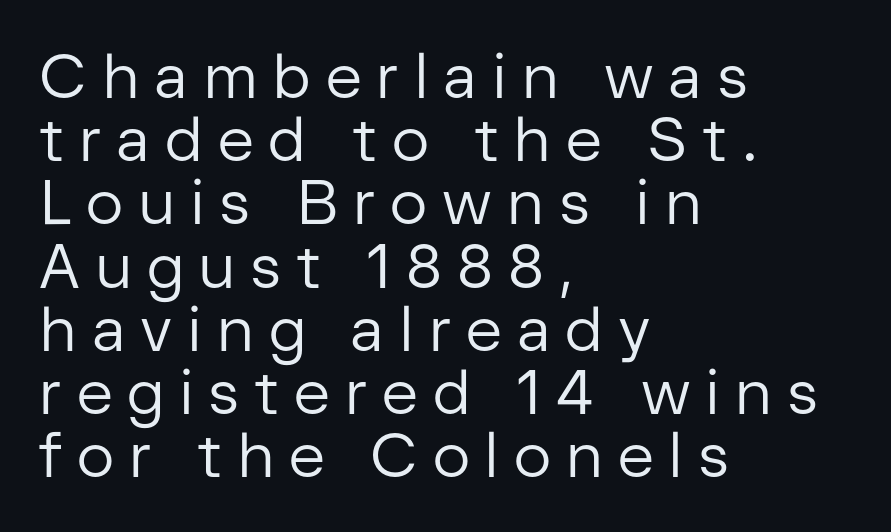
Q: Is the text bold? A: No.
Q: Is the text italic (slanted)? A: No, it is upright.
Q: Is the typeface a serif or a sans-serif typeface? A: Sans-serif.
Q: Is the text underlined? A: No.
Q: How is the paragraph aligned? A: Left-aligned.
Q: Is the spacing between letters normal or unusually wide? A: Unusually wide.
Q: Is the spacing between lines tight, normal or loose? A: Tight.
Q: Width (condensed, normal, or wide)? A: Normal.
Q: Stroke contrast? A: Low.
Q: x-height? A: Medium.
Q: Monospaced? A: No.
